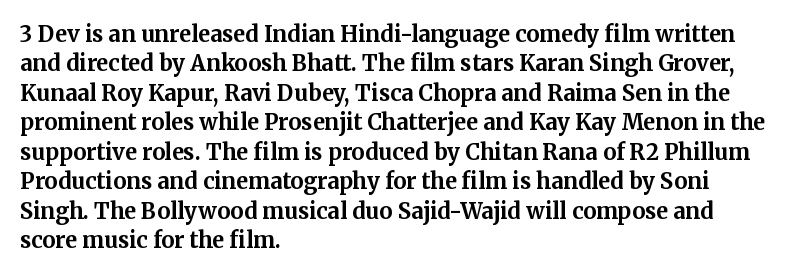
The image shows 22 px bold type, upright; set left-aligned, normal line spacing (1.34x), normal letter spacing, not underlined.
